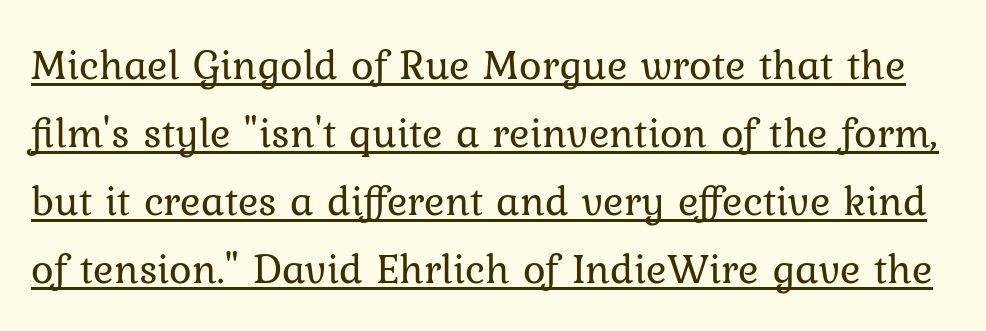
{"italic": "no", "bold": "no", "weight": "regular", "width": "normal", "stroke_contrast": "low", "x_height": "medium", "monospaced": "no", "underline": "yes", "line_spacing": "normal", "line_spacing_ratio": 1.58, "letter_spacing": "normal", "letter_spacing_em": 0.0, "glyph_px": 43}
